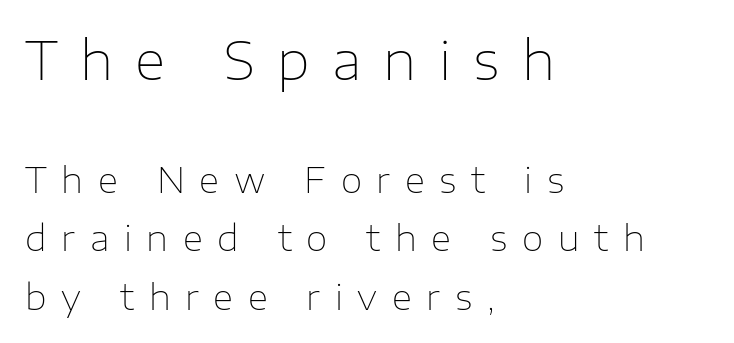
Q: Is the text bold? A: No.
Q: Is the text italic (slanted)? A: No, it is upright.
Q: Is the typeface a serif or a sans-serif typeface? A: Sans-serif.
Q: Is the text underlined? A: No.
Q: How is the paragraph aligned? A: Left-aligned.
Q: Is the spacing between letters normal or unusually wide? A: Unusually wide.
Q: Is the spacing between lines tight, normal or loose? A: Normal.
Q: Which block of text is set in a larger size, the first (top) or the second (bottom)? A: The first (top) one.
Q: Width (condensed, normal, or wide)? A: Normal.
Q: Stroke contrast? A: Low.
Q: x-height? A: Medium.
Q: Monospaced? A: No.
